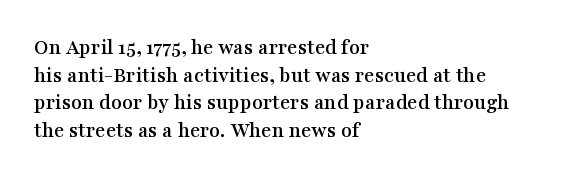
Q: Is the text italic (slanted)? A: No, it is upright.
Q: Is the text underlined? A: No.
Q: How is the paragraph aligned? A: Left-aligned.
Q: Is the spacing between letters normal or unusually wide? A: Normal.
Q: Is the spacing between lines tight, normal or loose? A: Normal.
